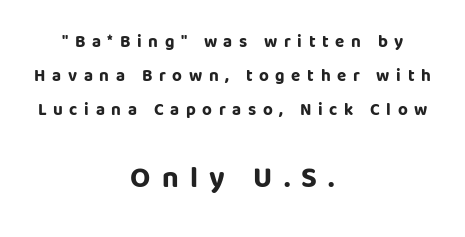
Vertical strokes here are truly vertical. You can tell from the bare stems that sans-serif type was used. You could only call the tracking loose — the letters float apart. Which of the two is more prominent by size? The second, at the bottom. Decoration check: the copy has no underline.
